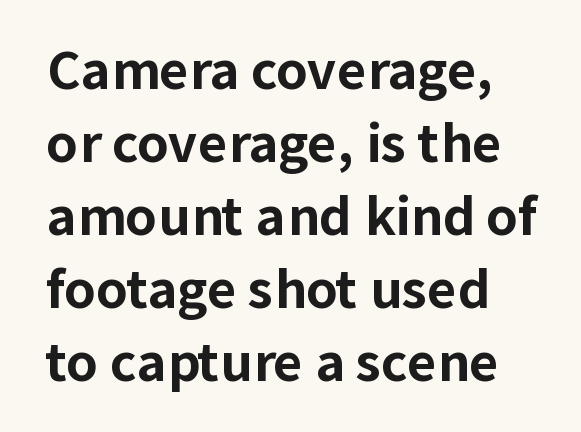
Q: Is the text bold? A: Yes.
Q: Is the text italic (slanted)? A: No, it is upright.
Q: Is the typeface a serif or a sans-serif typeface? A: Sans-serif.
Q: Is the text underlined? A: No.
Q: How is the paragraph aligned? A: Left-aligned.
Q: Is the spacing between letters normal or unusually wide? A: Normal.
Q: Is the spacing between lines tight, normal or loose? A: Normal.
Q: Width (condensed, normal, or wide)? A: Normal.
Q: Stroke contrast? A: Low.
Q: x-height? A: Medium.
Q: Monospaced? A: No.
